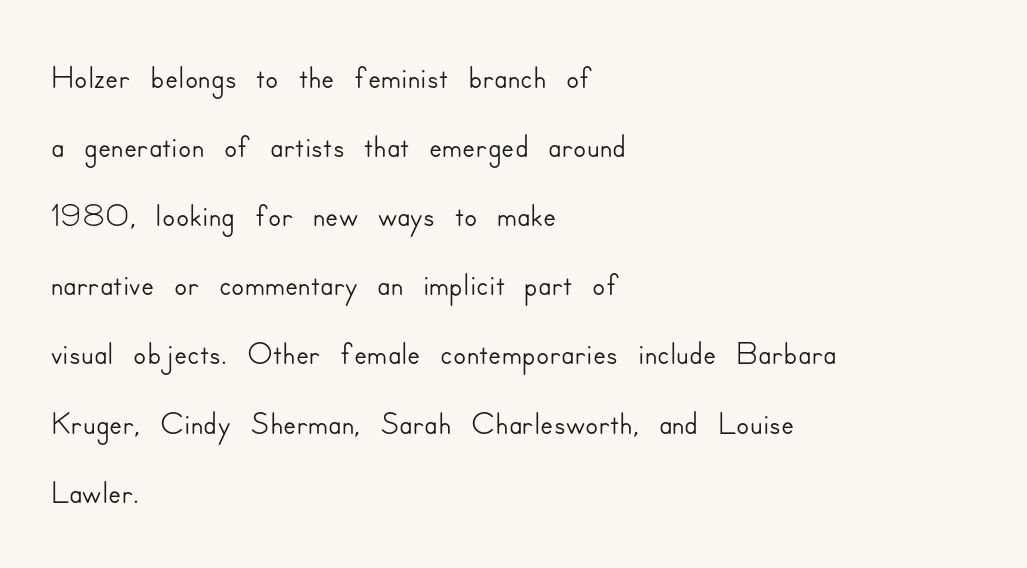
{"serif": "no", "italic": "no", "width": "normal", "stroke_contrast": "low", "x_height": "small", "monospaced": "no", "underline": "no", "align": "left", "line_spacing": "normal", "line_spacing_ratio": 1.44, "letter_spacing": "normal", "letter_spacing_em": 0.0, "glyph_px": 48}
